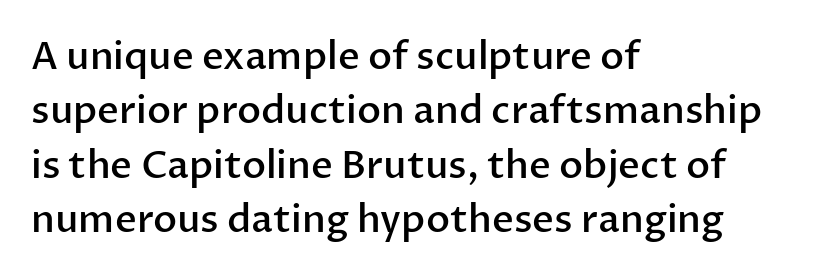
To sum up the face: it is a sans, with no serifs. Horizontal bands of white between lines are of average thickness. The font is running at a semibold setting, under full bold. No word sits above an underline. The typesetter chose a ragged-right arrangement here.
